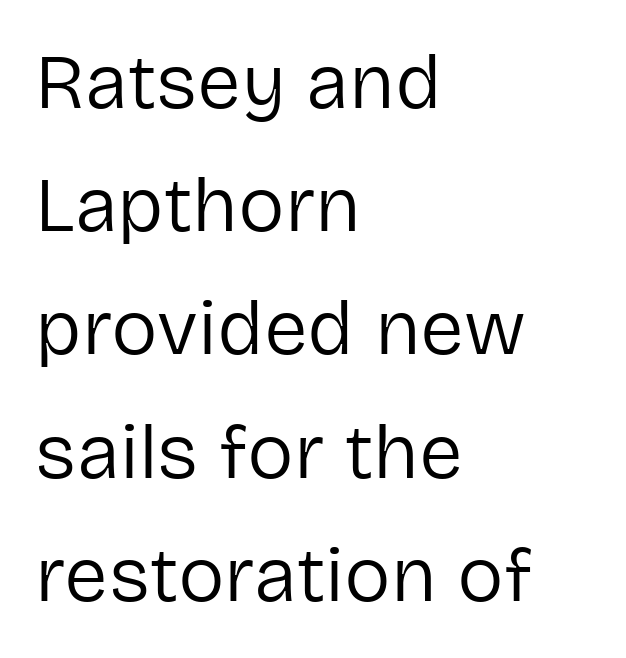
The image shows 78 px regular-weight sans-serif type, upright; set left-aligned, normal line spacing (1.58x), normal letter spacing, not underlined; low stroke contrast and a medium x-height.
